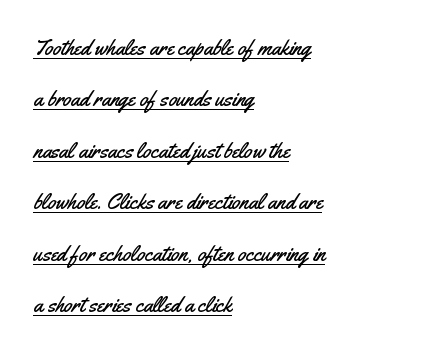
The image shows 22 px text type; set left-aligned, loose line spacing (2.34x), normal letter spacing, underlined.
